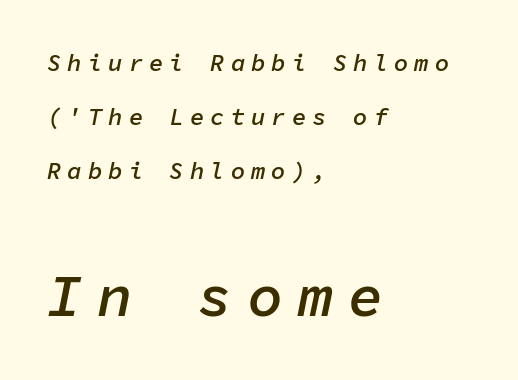
Q: Is the text bold? A: Semi-bold.
Q: Is the text italic (slanted)? A: Yes, it leans right by about 11 degrees.
Q: Is the text underlined? A: No.
Q: How is the paragraph aligned? A: Left-aligned.
Q: Is the spacing between letters normal or unusually wide? A: Unusually wide.
Q: Is the spacing between lines tight, normal or loose? A: Loose.
Q: Which block of text is set in a larger size, the first (top) or the second (bottom)? A: The second (bottom) one.
Q: Width (condensed, normal, or wide)? A: Normal.
Q: Stroke contrast? A: Low.
Q: x-height? A: Medium.
Q: Monospaced? A: Yes.
